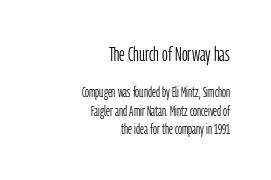
{"italic": "no", "bold": "no", "underline": "no", "align": "right", "line_spacing": "normal", "line_spacing_ratio": 1.32, "letter_spacing": "normal", "letter_spacing_em": 0.0, "larger_block": "first", "size_ratio": 1.43, "glyph_px": 20}
